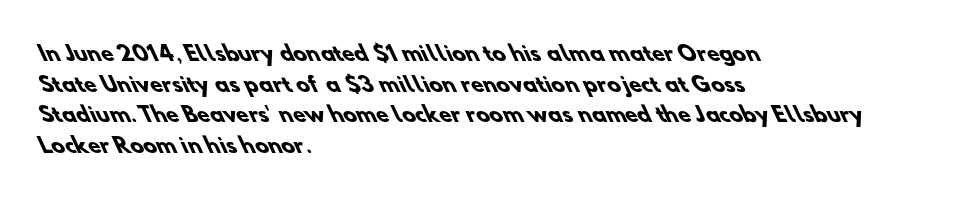
{"bold": "yes", "underline": "no", "align": "left", "line_spacing": "normal", "line_spacing_ratio": 1.53, "letter_spacing": "normal", "letter_spacing_em": 0.0, "glyph_px": 20}
